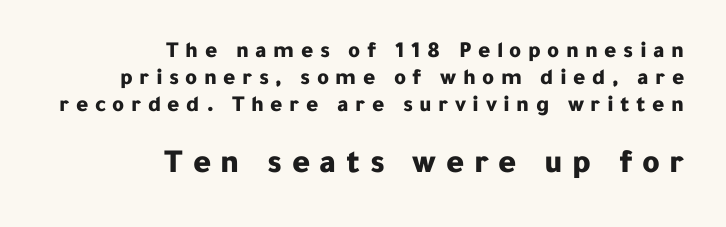
Spacing verdict: proportional, widths tailored to each character. Each glyph is drawn with heavy, bold strokes. The designer went with a sans here, leaving each stem footless. These two chunks differ in scale, with the bottom chunk taking the larger measure. Letter spacing: wide.
